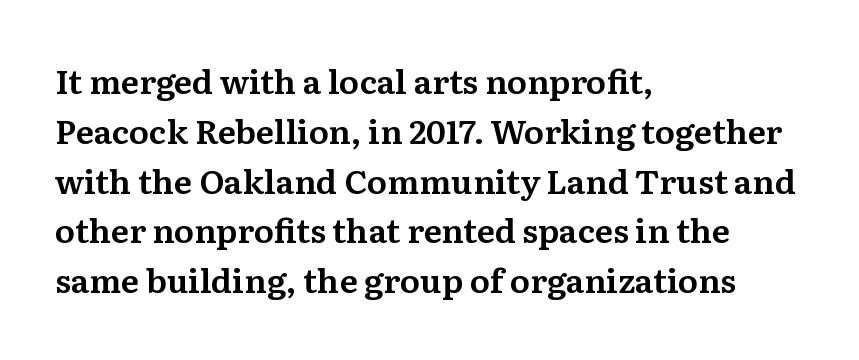
The rendering keeps characters at their native spacing. Clear beneath every line of the passage. The typography opts for an upright posture over an oblique one. The lines are quadded left. The face used here is proportionally spaced, like ordinary book or web type.
